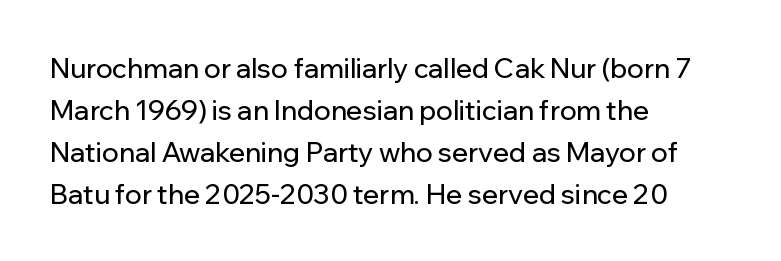
Q: Is the text italic (slanted)? A: No, it is upright.
Q: Is the text underlined? A: No.
Q: How is the paragraph aligned? A: Left-aligned.
Q: Is the spacing between letters normal or unusually wide? A: Normal.
Q: Is the spacing between lines tight, normal or loose? A: Normal.
